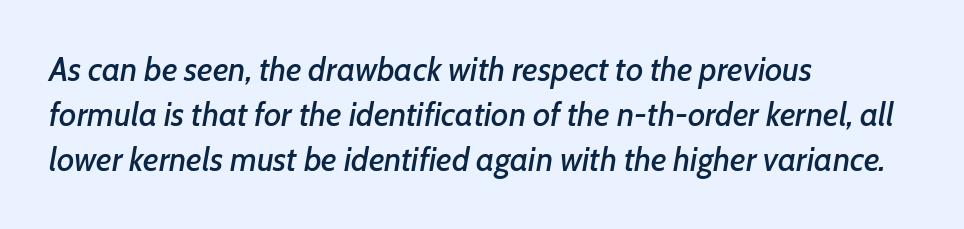
The image shows 33 px text type, italic (leaning right); set left-aligned, normal line spacing (1.36x), normal letter spacing, not underlined; low stroke contrast and a medium x-height.
